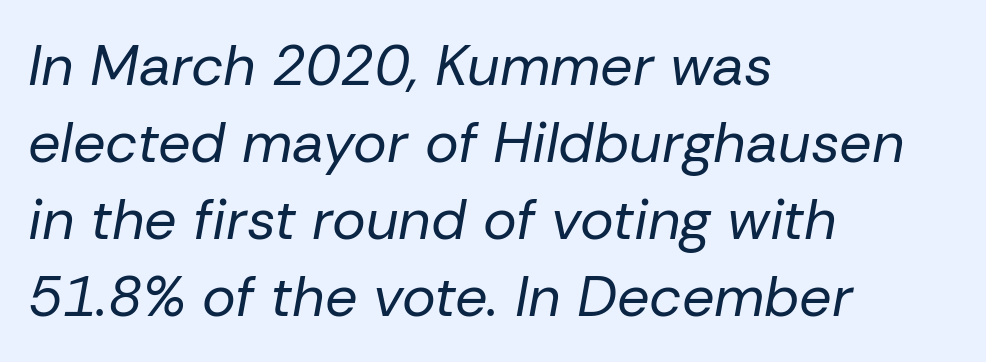
Q: Is the text bold? A: No.
Q: Is the text italic (slanted)? A: Yes, it leans right by about 10 degrees.
Q: Is the text underlined? A: No.
Q: How is the paragraph aligned? A: Left-aligned.
Q: Is the spacing between letters normal or unusually wide? A: Normal.
Q: Is the spacing between lines tight, normal or loose? A: Normal.
Q: Width (condensed, normal, or wide)? A: Normal.
Q: Stroke contrast? A: Low.
Q: x-height? A: Medium.
Q: Monospaced? A: No.
